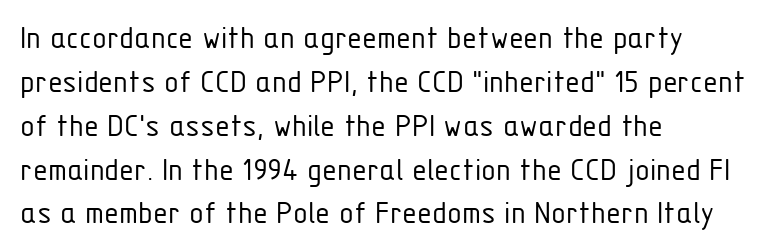
The image shows 34 px light, condensed sans-serif type, upright; set left-aligned, normal line spacing (1.29x), normal letter spacing, not underlined; low stroke contrast and a medium x-height.
